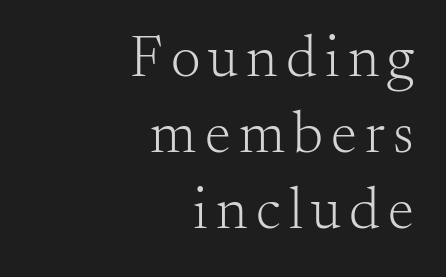
{"serif": "yes", "italic": "no", "bold": "no", "weight": "light", "width": "normal", "stroke_contrast": "medium", "x_height": "small", "monospaced": "no", "underline": "no", "align": "right", "line_spacing": "normal", "line_spacing_ratio": 1.29, "glyph_px": 59}
